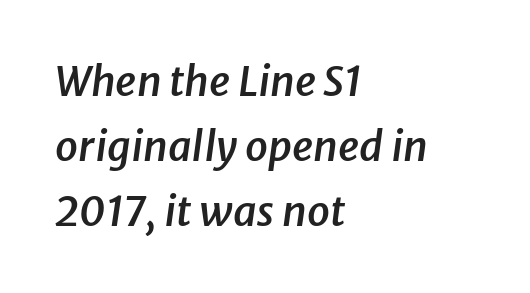
The image shows 41 px semibold type, italic (leaning right); set left-aligned, normal line spacing (1.58x), normal letter spacing, not underlined; low stroke contrast and a medium x-height.
